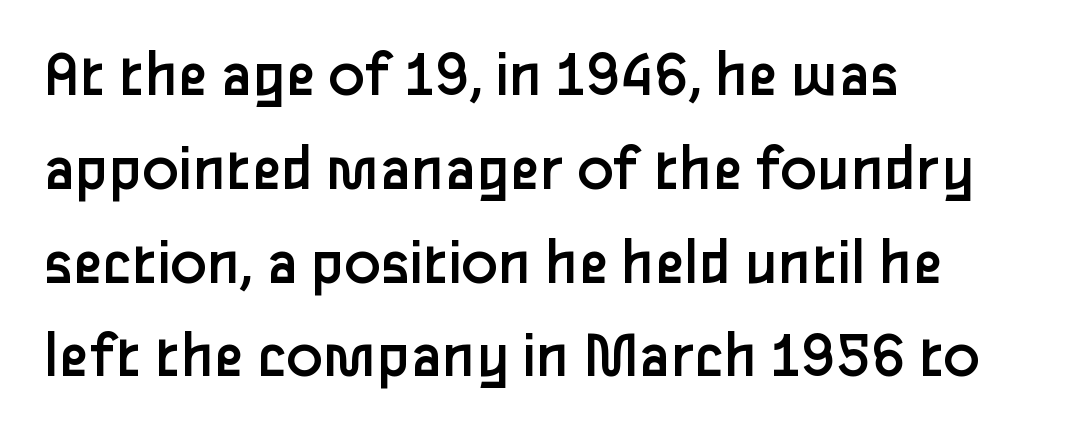
The image shows 67 px regular-weight sans-serif type, upright; set left-aligned, normal line spacing (1.4x), normal letter spacing, not underlined; low stroke contrast and a medium x-height.
